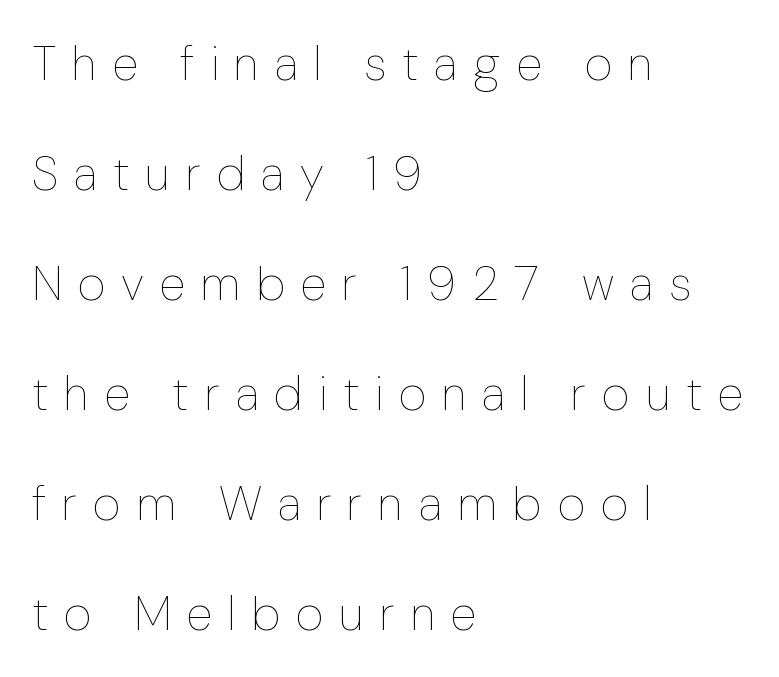
Vertical stems look standard width or narrower in stroke. The ragged edge is on the right, which tells us the setting is flush left. Honestly, the letter spacing is so wide it's the main thing you notice. No word sits above an underline.
